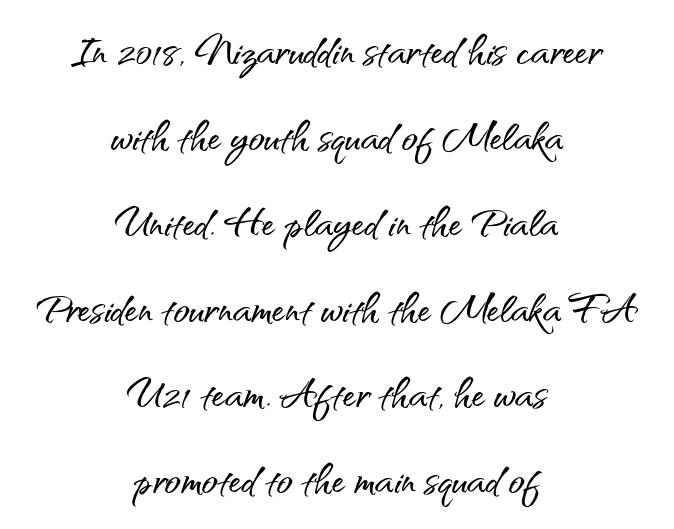
Has an underline been added? It has not. The passage shown stacks its lines at a standard gap. This sample uses plain, unmodified letter spacing. This sample has the flowing, uneven cadence of proportional lettering.
